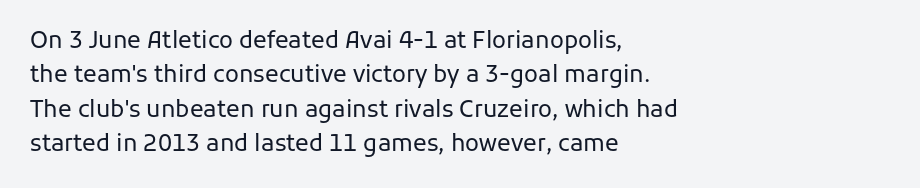
Q: Is the text bold? A: No.
Q: Is the text italic (slanted)? A: No, it is upright.
Q: Is the text underlined? A: No.
Q: How is the paragraph aligned? A: Left-aligned.
Q: Is the spacing between letters normal or unusually wide? A: Normal.
Q: Is the spacing between lines tight, normal or loose? A: Normal.
